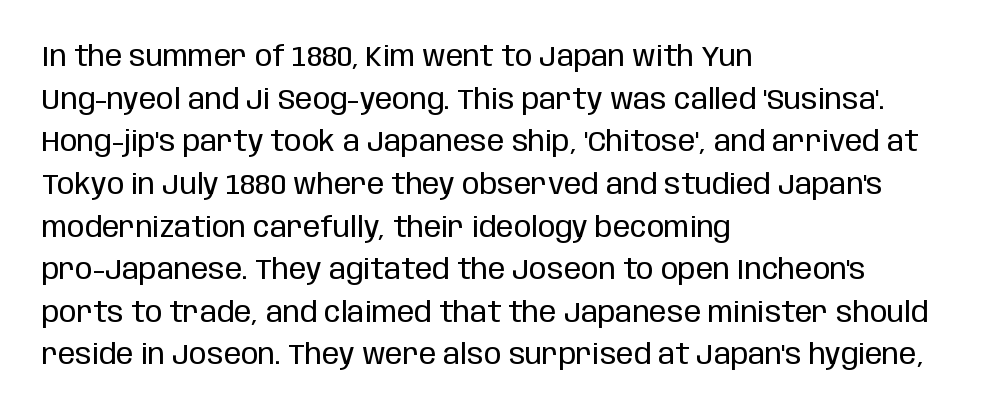
Q: Is the text bold? A: No.
Q: Is the text italic (slanted)? A: No, it is upright.
Q: Is the typeface a serif or a sans-serif typeface? A: Sans-serif.
Q: Is the text underlined? A: No.
Q: How is the paragraph aligned? A: Left-aligned.
Q: Is the spacing between letters normal or unusually wide? A: Normal.
Q: Is the spacing between lines tight, normal or loose? A: Normal.
Q: Width (condensed, normal, or wide)? A: Condensed.
Q: Stroke contrast? A: Low.
Q: x-height? A: Large.
Q: Monospaced? A: No.
